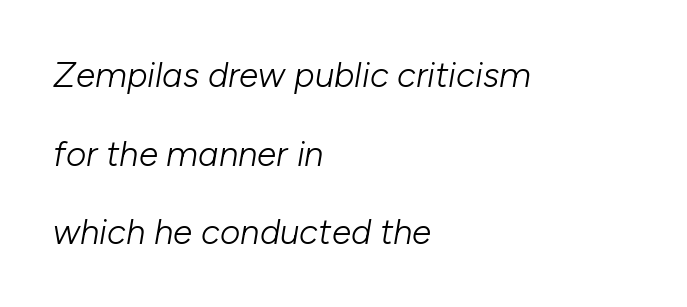
Unmarked baselines from the first word to the last. Left-aligned paragraph, ragged on the right. What stands out about the letter spacing? Nothing — it is the standard amount. The passage shown is not bold in any degree.
